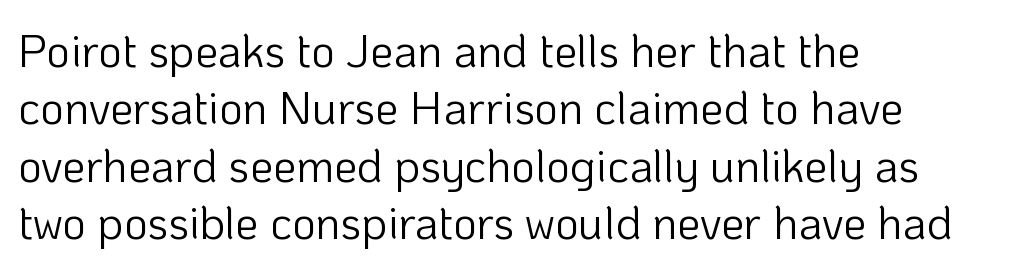
Q: Is the text bold? A: No.
Q: Is the text italic (slanted)? A: No, it is upright.
Q: Is the typeface a serif or a sans-serif typeface? A: Sans-serif.
Q: Is the text underlined? A: No.
Q: How is the paragraph aligned? A: Left-aligned.
Q: Is the spacing between letters normal or unusually wide? A: Normal.
Q: Is the spacing between lines tight, normal or loose? A: Normal.
Q: Width (condensed, normal, or wide)? A: Normal.
Q: Stroke contrast? A: Low.
Q: x-height? A: Medium.
Q: Monospaced? A: No.
